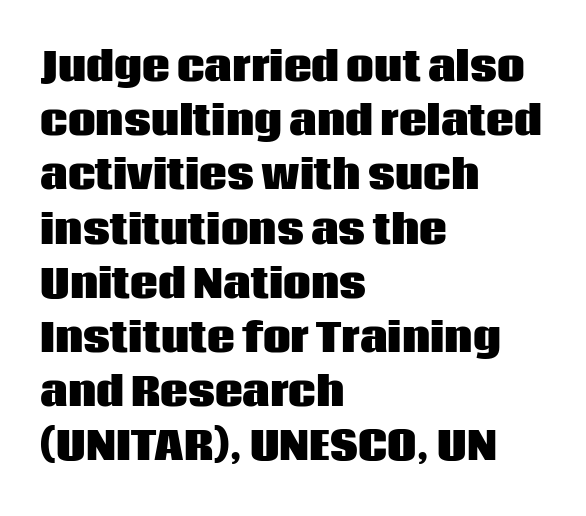
The image shows 39 px heavy sans-serif type, upright; set left-aligned, normal line spacing (1.39x), normal letter spacing, not underlined; low stroke contrast and a large x-height.
